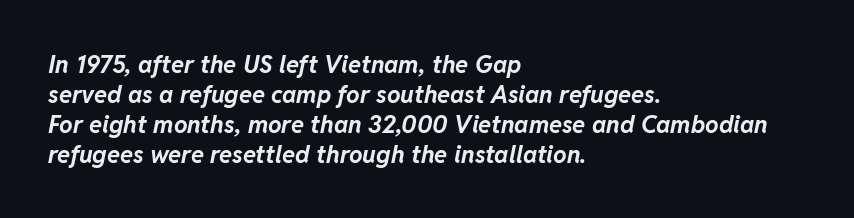
The paragraph shown leans on its left margin. The space directly below the letters is spotless. Vertically, the passage feels balanced, rows spaced as you'd expect. The text carries the slant typical of an italic or oblique font.
